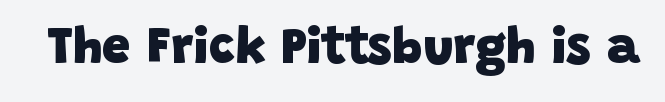
{"serif": "no", "bold": "yes", "weight": "heavy", "width": "normal", "stroke_contrast": "low", "x_height": "large", "monospaced": "no", "underline": "no", "letter_spacing": "normal", "letter_spacing_em": 0.0, "glyph_px": 51}
